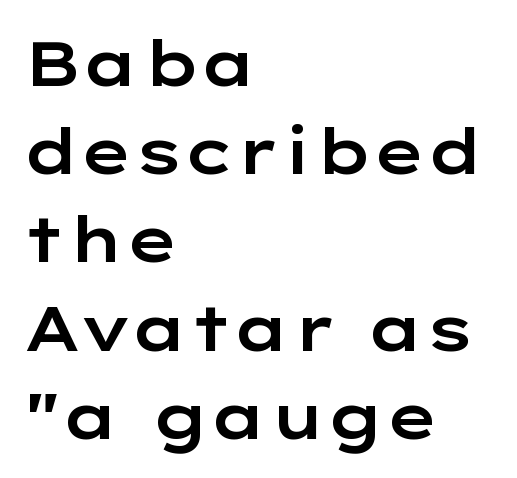
{"serif": "no", "italic": "no", "width": "wide", "stroke_contrast": "low", "x_height": "medium", "monospaced": "no", "underline": "no", "align": "left", "line_spacing": "normal", "line_spacing_ratio": 1.4, "letter_spacing": "normal", "letter_spacing_em": 0.0, "glyph_px": 63}
